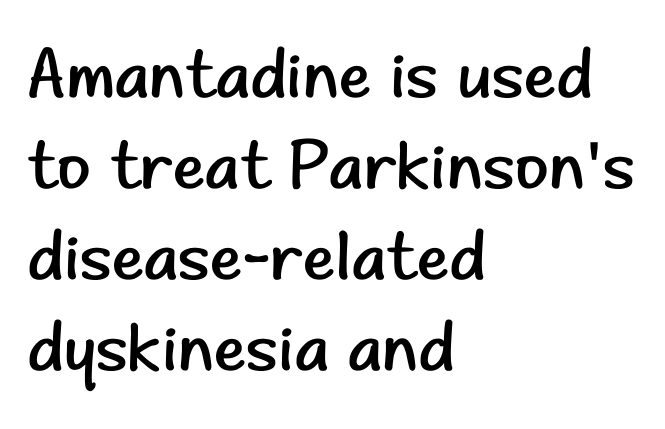
{"serif": "no", "italic": "no", "bold": "no", "weight": "regular", "width": "normal", "stroke_contrast": "low", "x_height": "small", "monospaced": "no", "underline": "no", "align": "left", "line_spacing": "normal", "line_spacing_ratio": 1.32, "letter_spacing": "normal", "letter_spacing_em": 0.0, "glyph_px": 69}
